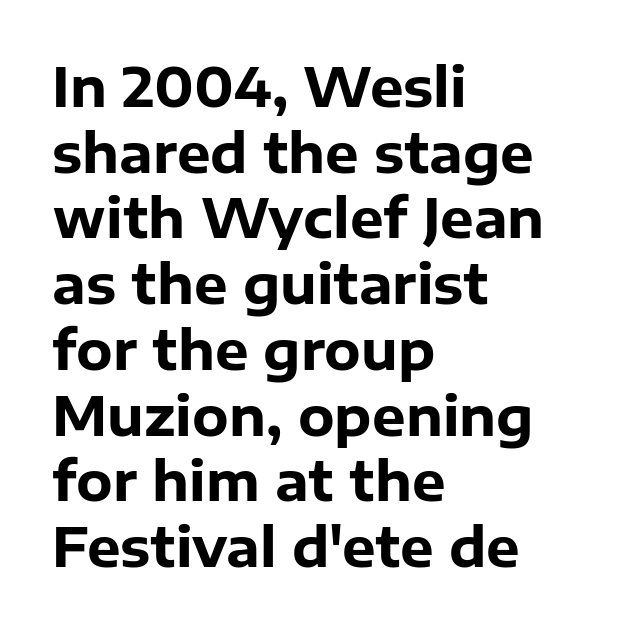
{"serif": "no", "italic": "no", "bold": "yes", "weight": "heavy", "width": "normal", "stroke_contrast": "low", "x_height": "medium", "monospaced": "no", "underline": "no", "align": "left", "line_spacing_ratio": 1.24, "letter_spacing": "normal", "letter_spacing_em": 0.0, "glyph_px": 53}
